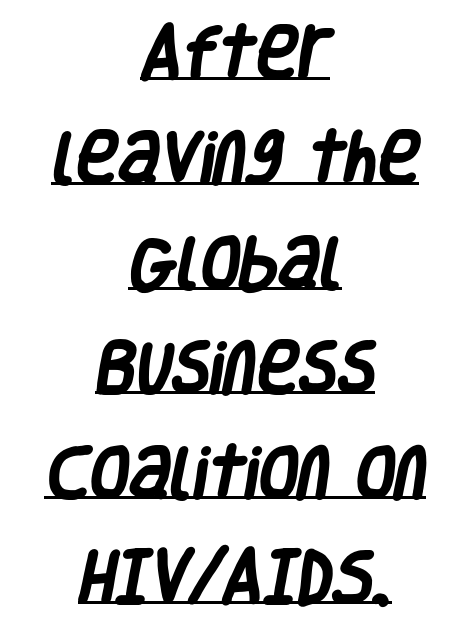
Observe the absence of serifs on each vertical stroke in this sample. Note the varied advance widths — an 'i' is clearly narrower than an 'm'. Heft: maximum for text — a bold. Tracking here is standard; glyphs follow each other at the usual distance. This sample carries an underscore along the baseline area. The lines in this sample share a center point and differ in where they start and stop.
